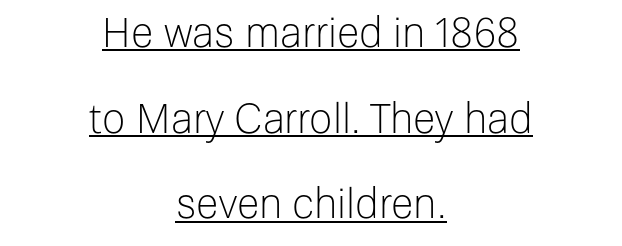
The weight tops out at a normal text grade. Posture: upright roman. The passage shown is typed in a proportional face where columns would drift. These lines are composed in type without serifs. The passage shown is underscored from start to finish. The rendering positions every line midway between the sides.
